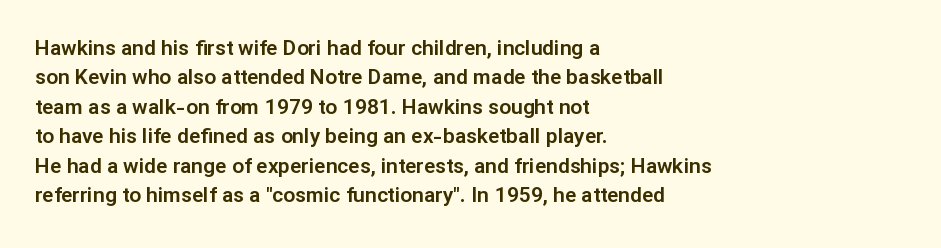
If you drew a ruler down the left edge, every line would touch it. The foot of each line stays bare and open. What's the leading like? Ordinary, nothing unusual. The axis of the letterforms is exactly vertical. Observe the ordinary spacing: letters are neighbours, not strangers.
